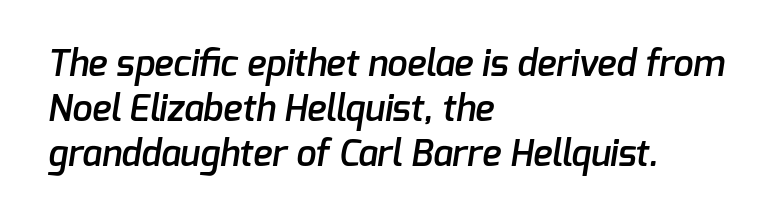
Q: Is the text bold? A: Semi-bold.
Q: Is the typeface a serif or a sans-serif typeface? A: Sans-serif.
Q: Is the text underlined? A: No.
Q: How is the paragraph aligned? A: Left-aligned.
Q: Is the spacing between letters normal or unusually wide? A: Normal.
Q: Is the spacing between lines tight, normal or loose? A: Normal.
Q: Width (condensed, normal, or wide)? A: Normal.
Q: Stroke contrast? A: Low.
Q: x-height? A: Medium.
Q: Monospaced? A: No.
